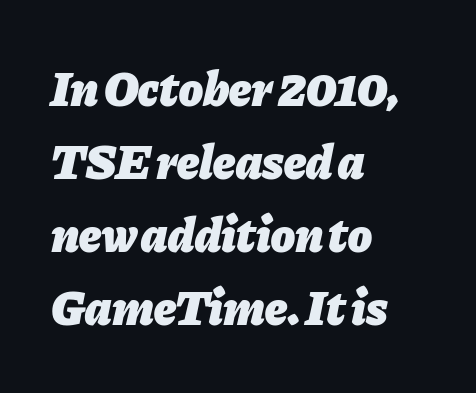
The image shows 49 px heavy type, italic (leaning right); set left-aligned, normal line spacing (1.49x), normal letter spacing, not underlined; low stroke contrast and a medium x-height.
